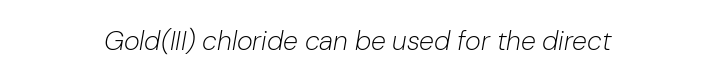
Compared with a typical body face, this is equally light or lighter still. The words here are not underlined. Each word holds together tightly as a unit, with standard inter-letter gaps. The rendering applies a slant to the glyphs.
